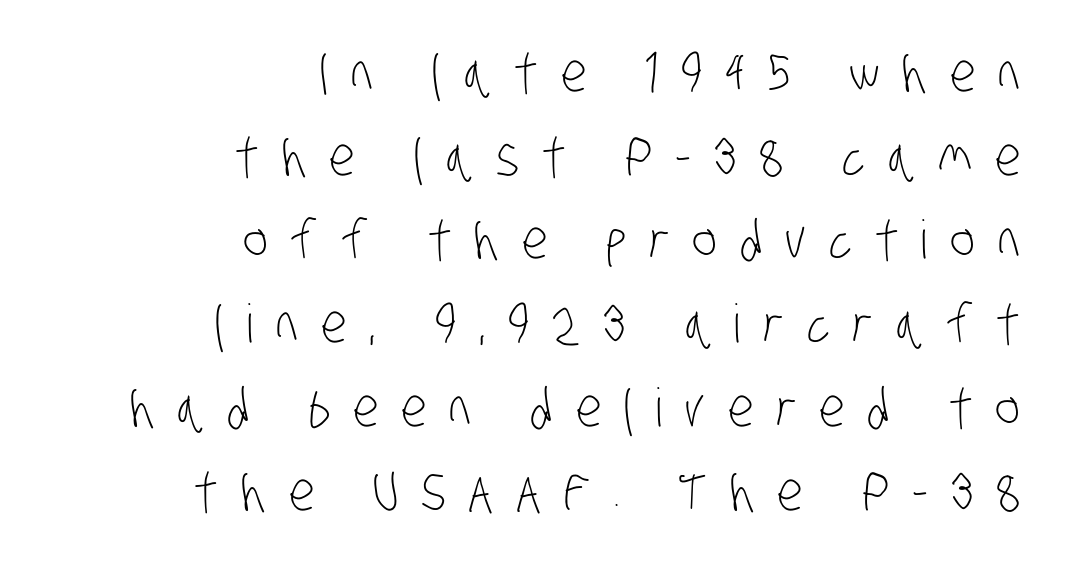
A light-to-regular cut is what we see here. These lines are composed in type without serifs. The space directly below the letters is spotless. The tracking reads as deliberately expanded to a designer's eye. The paragraph has a hard right edge and a soft left edge. The letters advance in unequal steps, a hallmark of proportional type.
